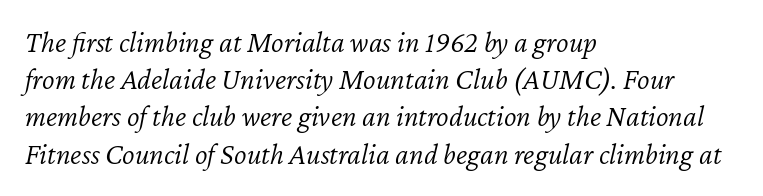
Q: Is the text bold? A: No.
Q: Is the text italic (slanted)? A: Yes, it leans right by about 12 degrees.
Q: Is the text underlined? A: No.
Q: How is the paragraph aligned? A: Left-aligned.
Q: Is the spacing between letters normal or unusually wide? A: Normal.
Q: Width (condensed, normal, or wide)? A: Normal.
Q: Stroke contrast? A: Low.
Q: x-height? A: Medium.
Q: Monospaced? A: No.
